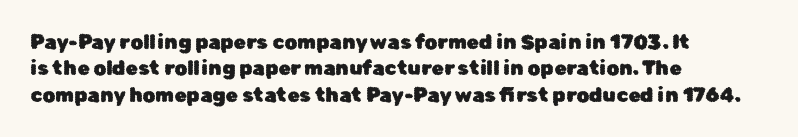
{"italic": "no", "underline": "no", "align": "left", "line_spacing": "normal", "line_spacing_ratio": 1.32, "letter_spacing": "normal", "letter_spacing_em": 0.0, "glyph_px": 20}
